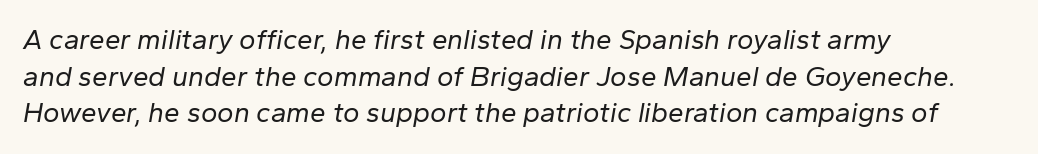
Line starts are locked; line ends wander. Stem width sits at or under what a default text font uses. Compared with typical paragraphs, the rows here are spaced about the same. A typesetter would call this proportional, since set widths differ per character. Default kerning and tracking; the words read as compact shapes.
